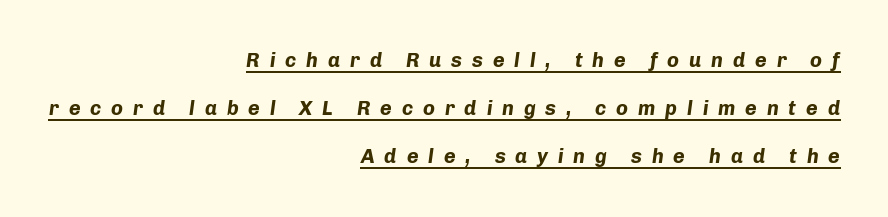
The image shows 20 px bold type, italic (leaning right); set right-aligned, loose line spacing (2.41x), unusually wide letter spacing (+0.49 em), underlined.
